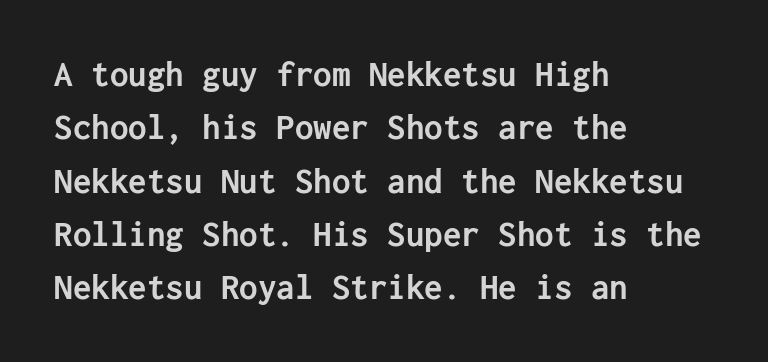
Q: Is the text bold? A: Yes.
Q: Is the text italic (slanted)? A: No, it is upright.
Q: Is the typeface a serif or a sans-serif typeface? A: Sans-serif.
Q: Is the text underlined? A: No.
Q: How is the paragraph aligned? A: Left-aligned.
Q: Is the spacing between letters normal or unusually wide? A: Normal.
Q: Is the spacing between lines tight, normal or loose? A: Normal.
Q: Width (condensed, normal, or wide)? A: Normal.
Q: Stroke contrast? A: Low.
Q: x-height? A: Medium.
